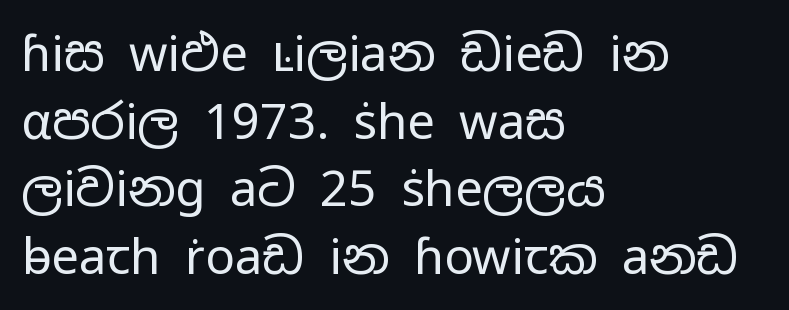
The image shows 49 px regular-weight, wide sans-serif type, upright; set left-aligned, normal line spacing (1.38x), normal letter spacing, not underlined; low stroke contrast and a medium x-height.
